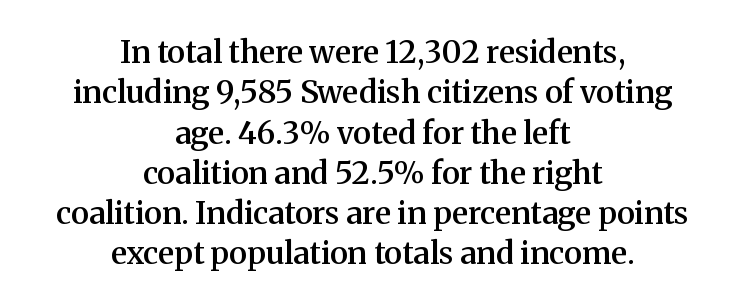
The image shows 31 px semibold serif type, upright; set centered, normal line spacing (1.3x), normal letter spacing, not underlined; medium stroke contrast and a medium x-height.
